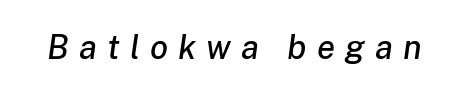
Q: Is the text italic (slanted)? A: Yes, it leans right by about 8 degrees.
Q: Is the text underlined? A: No.
Q: Is the spacing between letters normal or unusually wide? A: Unusually wide.
Q: Width (condensed, normal, or wide)? A: Normal.
Q: Stroke contrast? A: Low.
Q: x-height? A: Medium.
Q: Monospaced? A: No.
